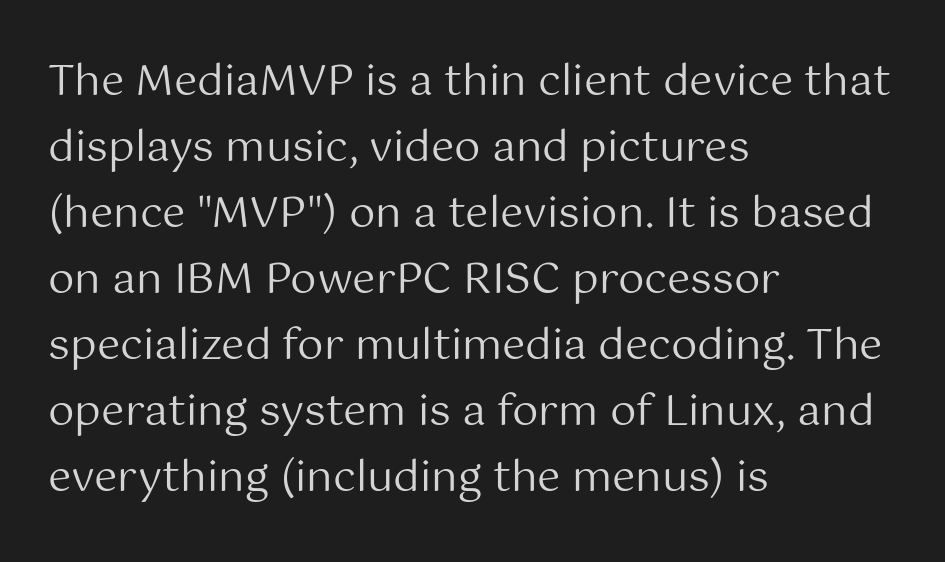
Q: Is the text bold? A: No.
Q: Is the text italic (slanted)? A: No, it is upright.
Q: Is the typeface a serif or a sans-serif typeface? A: Sans-serif.
Q: Is the text underlined? A: No.
Q: How is the paragraph aligned? A: Left-aligned.
Q: Is the spacing between letters normal or unusually wide? A: Normal.
Q: Is the spacing between lines tight, normal or loose? A: Normal.
Q: Width (condensed, normal, or wide)? A: Normal.
Q: Stroke contrast? A: Medium.
Q: x-height? A: Medium.
Q: Monospaced? A: No.
